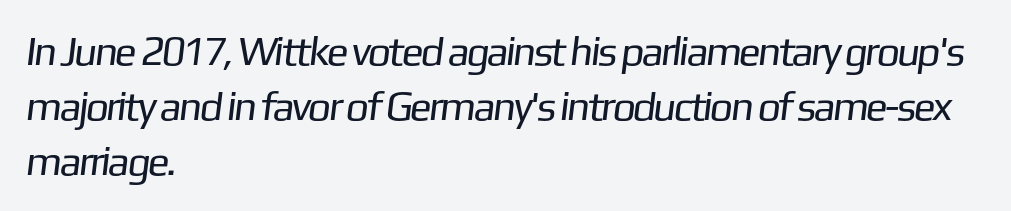
Q: Is the text bold? A: No.
Q: Is the typeface a serif or a sans-serif typeface? A: Sans-serif.
Q: Is the text underlined? A: No.
Q: How is the paragraph aligned? A: Left-aligned.
Q: Is the spacing between letters normal or unusually wide? A: Normal.
Q: Is the spacing between lines tight, normal or loose? A: Normal.
Q: Width (condensed, normal, or wide)? A: Normal.
Q: Stroke contrast? A: Low.
Q: x-height? A: Medium.
Q: Monospaced? A: No.
